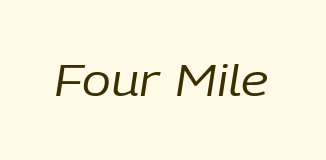
Q: Is the text bold? A: No.
Q: Is the text italic (slanted)? A: Yes, it leans right by about 9 degrees.
Q: Is the text underlined? A: No.
Q: Is the spacing between letters normal or unusually wide? A: Normal.
Q: Width (condensed, normal, or wide)? A: Normal.
Q: Stroke contrast? A: Low.
Q: x-height? A: Medium.
Q: Monospaced? A: No.
